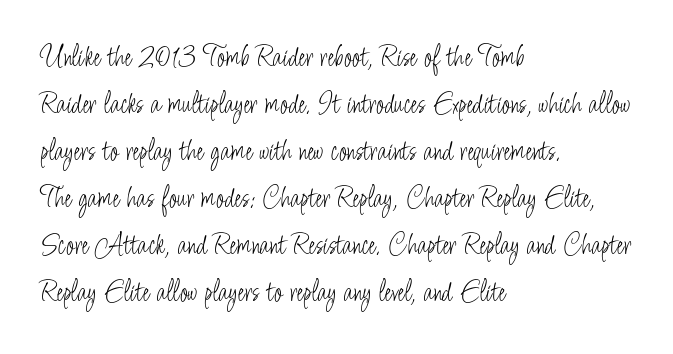
Q: Is the text bold? A: No.
Q: Is the text italic (slanted)? A: Yes.
Q: Is the typeface a serif or a sans-serif typeface? A: Sans-serif.
Q: Is the text underlined? A: No.
Q: How is the paragraph aligned? A: Left-aligned.
Q: Is the spacing between letters normal or unusually wide? A: Normal.
Q: Is the spacing between lines tight, normal or loose? A: Normal.
Q: Width (condensed, normal, or wide)? A: Condensed.
Q: Stroke contrast? A: Low.
Q: x-height? A: Small.
Q: Monospaced? A: No.
